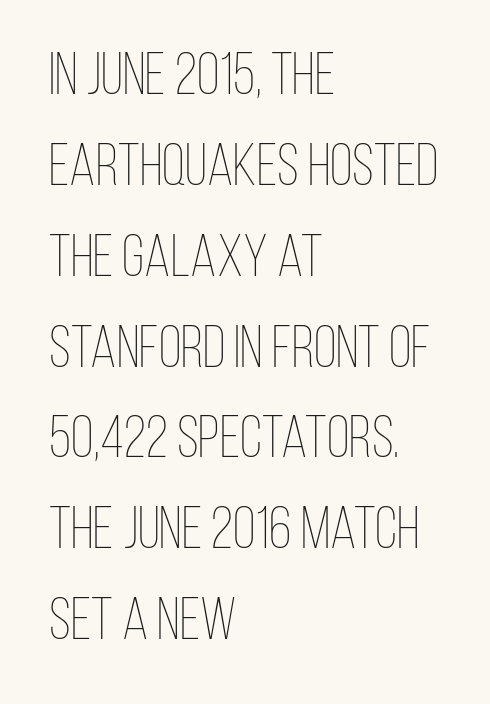
The image shows 59 px thin, condensed type, upright; set left-aligned, normal line spacing (1.54x), normal letter spacing, not underlined; low stroke contrast and a large x-height.
